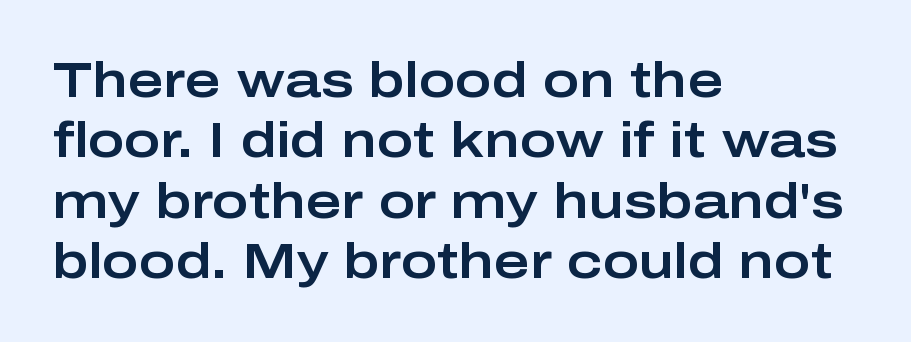
The image shows 49 px wide sans-serif type, upright; set left-aligned, line spacing 1.23x, normal letter spacing, not underlined; low stroke contrast and a medium x-height.
